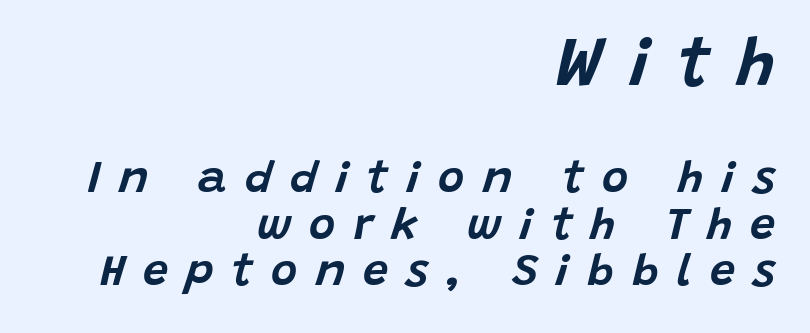
The paragraph shown leans on its right margin. Quick note: italic. The designer gave the opening block more size than the closing block. Plain, unruled lines of type.
